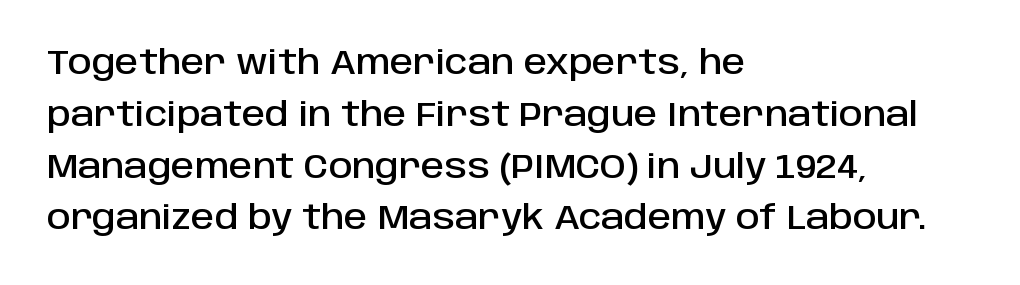
Q: Is the text italic (slanted)? A: No, it is upright.
Q: Is the typeface a serif or a sans-serif typeface? A: Sans-serif.
Q: Is the text underlined? A: No.
Q: How is the paragraph aligned? A: Left-aligned.
Q: Is the spacing between letters normal or unusually wide? A: Normal.
Q: Is the spacing between lines tight, normal or loose? A: Normal.
Q: Width (condensed, normal, or wide)? A: Normal.
Q: Stroke contrast? A: Low.
Q: x-height? A: Large.
Q: Monospaced? A: No.
